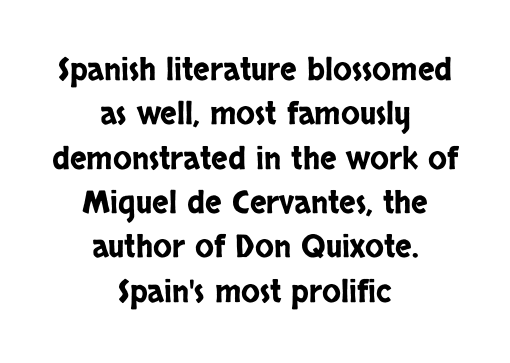
{"serif": "no", "italic": "no", "width": "condensed", "stroke_contrast": "low", "x_height": "large", "monospaced": "no", "underline": "no", "align": "center", "line_spacing": "normal", "line_spacing_ratio": 1.43, "letter_spacing": "normal", "letter_spacing_em": 0.0, "glyph_px": 31}
